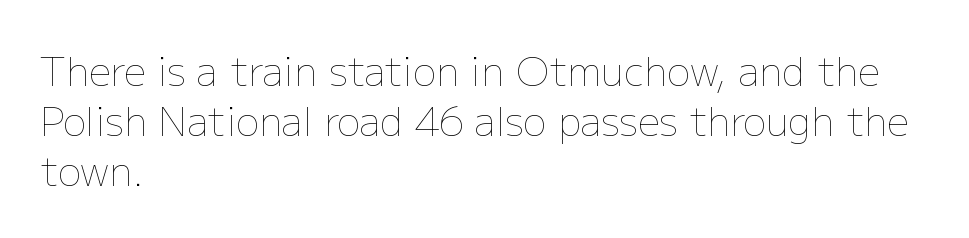
The type sits square on the baseline with zero lean. Evenly set lines give the paragraph a standard silhouette. This rendering features lettering with no underline. Characters follow at the spacing the type designer built in. Heaviness? Minimal to ordinary, like unemphasized prose. The setting favours the left margin, as ordinary paragraphs usually do.
